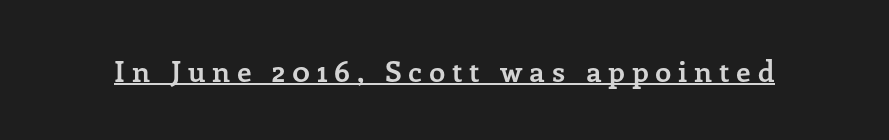
Unlike a clean sans, this face finishes its strokes with serifs. Varying glyph widths throughout — classic text-font behaviour. The letters are spread apart with noticeably loose tracking. Set as a true bold cut, around the 700 mark. The sample's only ornament is a line tracing under the words. Style check: upright.
